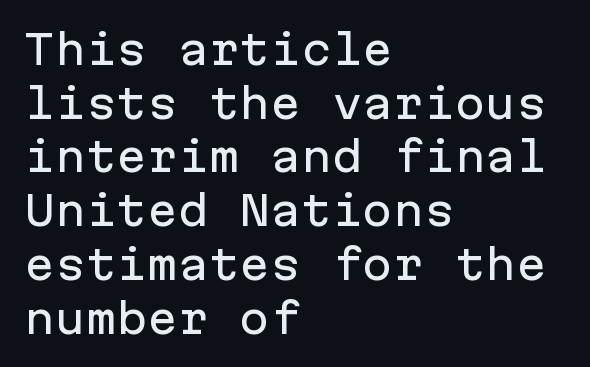
Descenders hang freely into open space. The passage is arranged the way most books set body copy — flush left. One glance says typical: line gaps are just what's usual. Words appear dense and cohesive because spacing is normal. Rendered with straight, roman letterforms.
